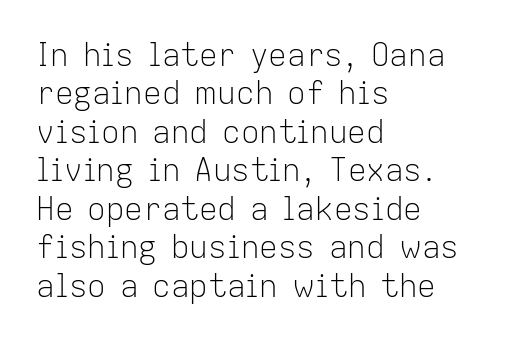
The image shows 31 px light sans-serif type, upright; set left-aligned, line spacing 1.24x, normal letter spacing, not underlined; low stroke contrast and a medium x-height.
